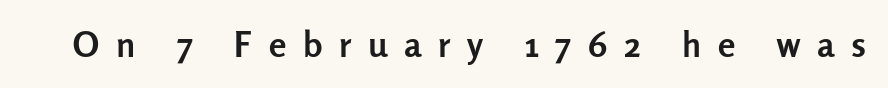
The type sits square on the baseline with zero lean. The passage shown is typed in a proportional face where columns would drift. The passage shown is emphatically bold. Inter-character spacing is expanded well beyond the font's built-in metrics. Serif or sans? Sans — the stroke terminals are bare. Unmarked baselines from the first word to the last.
